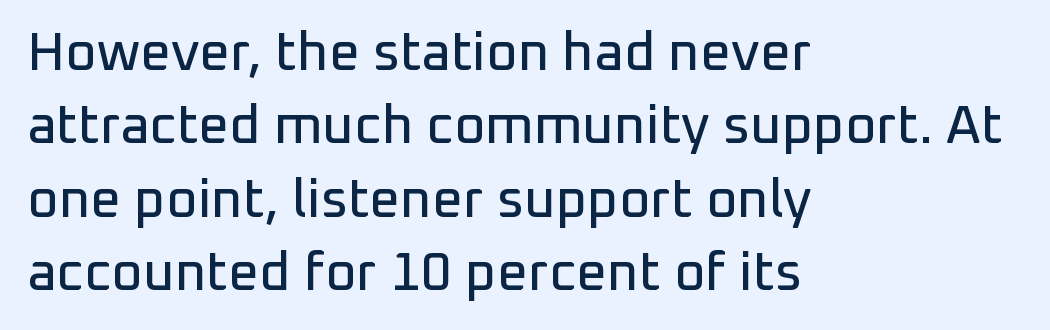
The ragged edge is on the right, which tells us the setting is flush left. You could not count columns in this text — the font is proportionally spaced. Vertical strokes here are truly vertical. The face used here is a sans, in the tradition of grotesques and geometrics.
